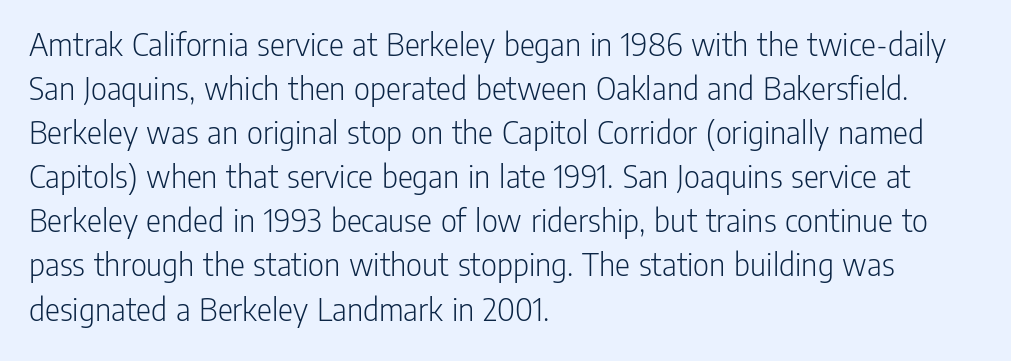
Q: Is the text bold? A: No.
Q: Is the text italic (slanted)? A: No, it is upright.
Q: Is the typeface a serif or a sans-serif typeface? A: Sans-serif.
Q: Is the text underlined? A: No.
Q: How is the paragraph aligned? A: Left-aligned.
Q: Is the spacing between letters normal or unusually wide? A: Normal.
Q: Is the spacing between lines tight, normal or loose? A: Normal.
Q: Width (condensed, normal, or wide)? A: Condensed.
Q: Stroke contrast? A: Low.
Q: x-height? A: Medium.
Q: Monospaced? A: No.
